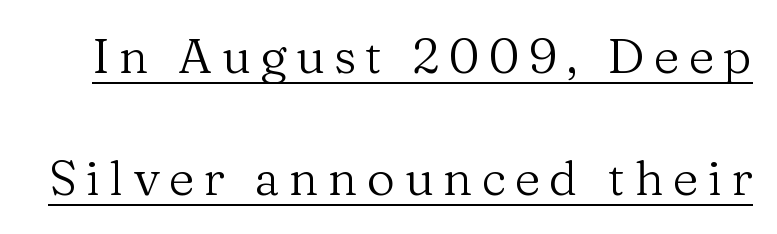
Font category for this specimen: serif. Bold? No — there's no thickening of the strokes. This block would shrink considerably if given ordinary leading; it's expanded now. A baseline rule has been typeset under these characters.
